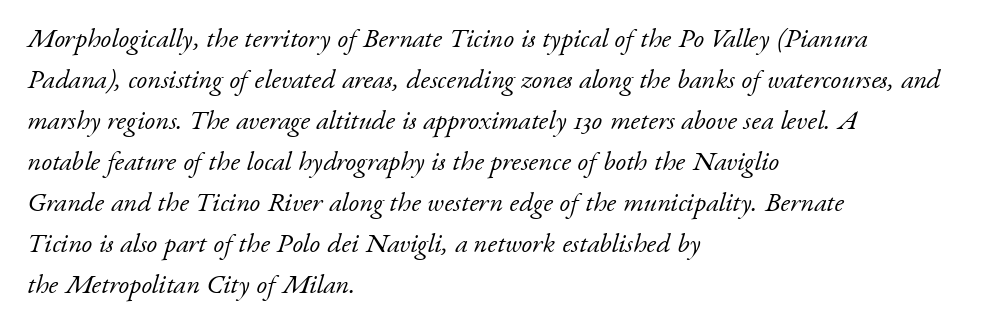
Q: Is the text bold? A: No.
Q: Is the text italic (slanted)? A: Yes, it leans right by about 17 degrees.
Q: Is the text underlined? A: No.
Q: How is the paragraph aligned? A: Left-aligned.
Q: Is the spacing between letters normal or unusually wide? A: Normal.
Q: Is the spacing between lines tight, normal or loose? A: Normal.
